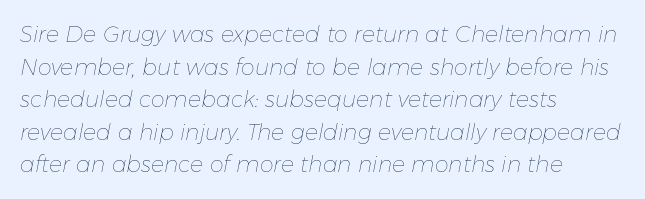
{"italic": "yes", "lean": "right", "slant_degrees": 11, "bold": "no", "underline": "no", "align": "left", "line_spacing": "normal", "line_spacing_ratio": 1.48, "letter_spacing": "normal", "letter_spacing_em": 0.0, "glyph_px": 22}
